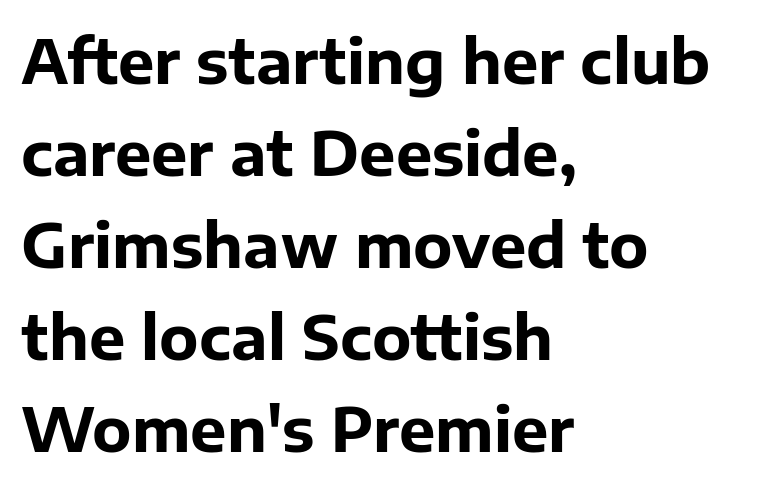
The image shows 61 px bold sans-serif type, upright; set left-aligned, normal line spacing (1.51x), normal letter spacing, not underlined; low stroke contrast and a medium x-height.
